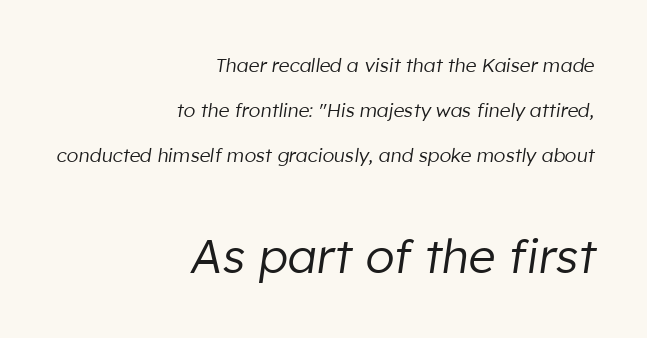
The image shows 47 px regular-weight type, italic (leaning right); set right-aligned, loose line spacing (2.37x), normal letter spacing, not underlined; the second (bottom) block is 2.47x larger; low stroke contrast and a medium x-height.
